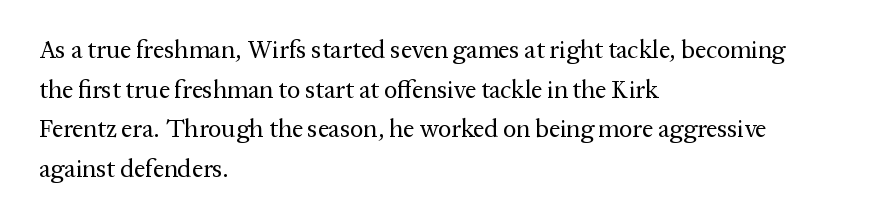
{"italic": "no", "bold": "no", "underline": "no", "align": "left", "line_spacing": "normal", "line_spacing_ratio": 1.59, "letter_spacing": "normal", "letter_spacing_em": 0.0, "glyph_px": 25}
